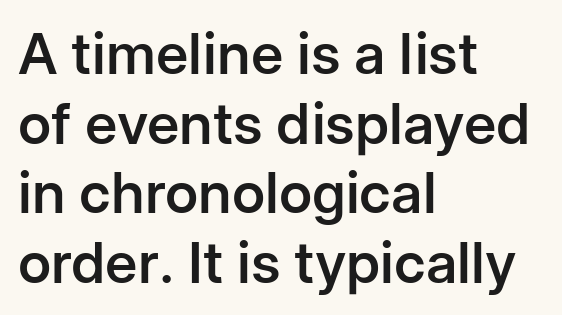
Q: Is the text bold? A: Semi-bold.
Q: Is the text italic (slanted)? A: No, it is upright.
Q: Is the typeface a serif or a sans-serif typeface? A: Sans-serif.
Q: Is the text underlined? A: No.
Q: How is the paragraph aligned? A: Left-aligned.
Q: Is the spacing between letters normal or unusually wide? A: Normal.
Q: Width (condensed, normal, or wide)? A: Normal.
Q: Stroke contrast? A: Low.
Q: x-height? A: Medium.
Q: Monospaced? A: No.
